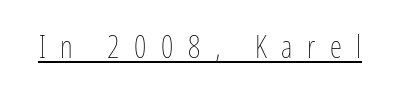
The passage shown has open, widely tracked lettering throughout. Ordinary non-slanted type is in use. The string is rendered with underlining switched on. Bold? No — there's no thickening of the strokes. The passage shown is typed in a proportional face where columns would drift.
